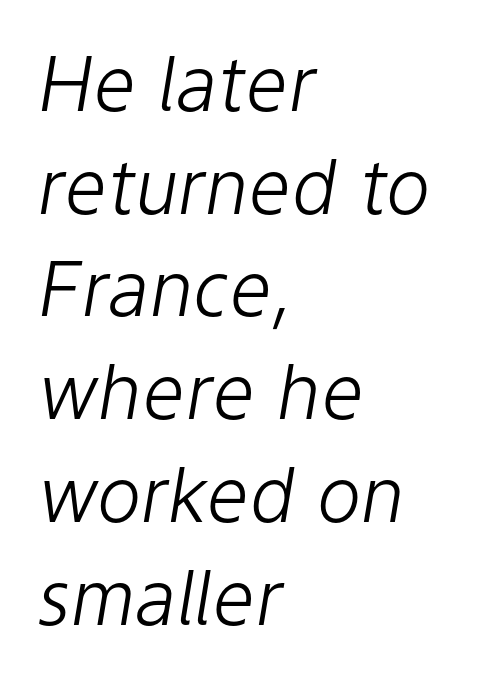
Q: Is the text bold? A: No.
Q: Is the text italic (slanted)? A: Yes, it leans right by about 9 degrees.
Q: Is the text underlined? A: No.
Q: How is the paragraph aligned? A: Left-aligned.
Q: Is the spacing between letters normal or unusually wide? A: Normal.
Q: Is the spacing between lines tight, normal or loose? A: Normal.
Q: Width (condensed, normal, or wide)? A: Normal.
Q: Stroke contrast? A: Low.
Q: x-height? A: Medium.
Q: Monospaced? A: No.
